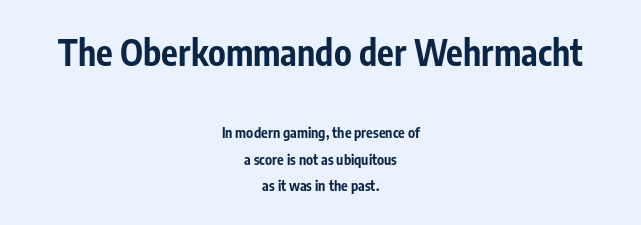
The image shows 35 px bold, condensed sans-serif type, upright; set centered, line spacing 1.89x, normal letter spacing, not underlined; the first (top) block is 2.5x larger; low stroke contrast and a medium x-height.
